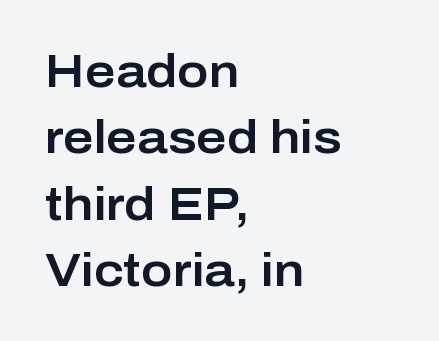
{"serif": "no", "italic": "no", "width": "normal", "stroke_contrast": "low", "x_height": "medium", "monospaced": "no", "underline": "no", "align": "left", "line_spacing": "normal", "line_spacing_ratio": 1.41, "letter_spacing": "normal", "letter_spacing_em": 0.0, "glyph_px": 47}
